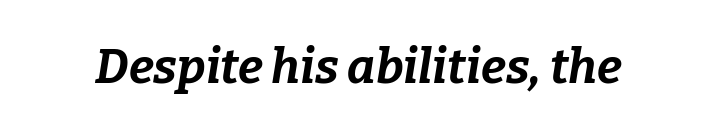
The image shows 48 px bold type, italic (leaning right); set normal letter spacing, not underlined; low stroke contrast and a medium x-height.
